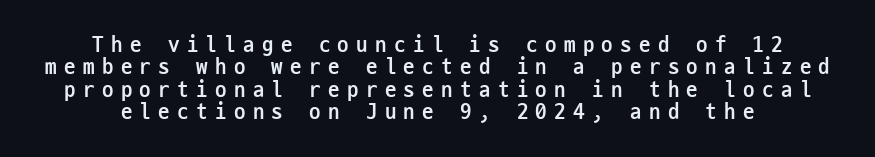
The image shows 23 px bold type, upright; set tight line spacing (0.97x), unusually wide letter spacing (+0.32 em), not underlined.
